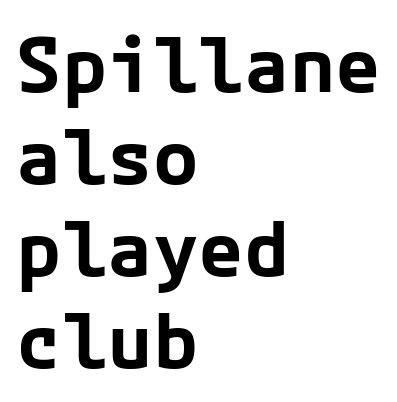
Q: Is the text bold? A: Yes.
Q: Is the text italic (slanted)? A: No, it is upright.
Q: Is the typeface a serif or a sans-serif typeface? A: Sans-serif.
Q: Is the text underlined? A: No.
Q: How is the paragraph aligned? A: Left-aligned.
Q: Is the spacing between letters normal or unusually wide? A: Normal.
Q: Width (condensed, normal, or wide)? A: Normal.
Q: Stroke contrast? A: Low.
Q: x-height? A: Medium.
